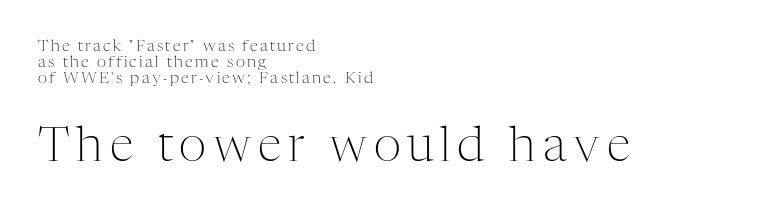
The line-height multiplier appears low, near solid setting. The composition opens small and finishes big. The foot of each line stays bare and open. This is not heavy type; no bold has been used. Each letter keeps its own natural width here, so spacing adapts to shape.
